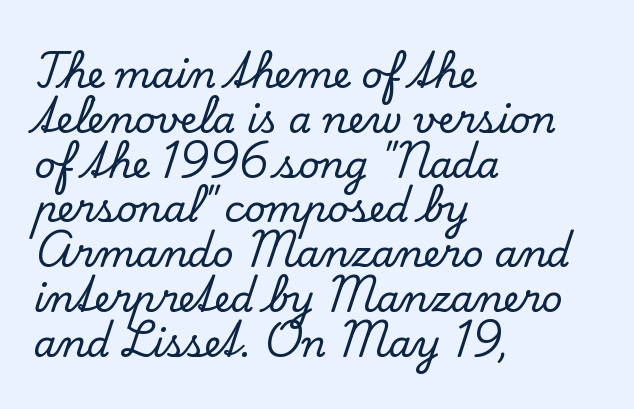
{"serif": "yes", "width": "normal", "stroke_contrast": "low", "x_height": "small", "monospaced": "no", "underline": "no", "align": "left", "line_spacing_ratio": 1.21, "letter_spacing": "normal", "letter_spacing_em": 0.0, "glyph_px": 37}
